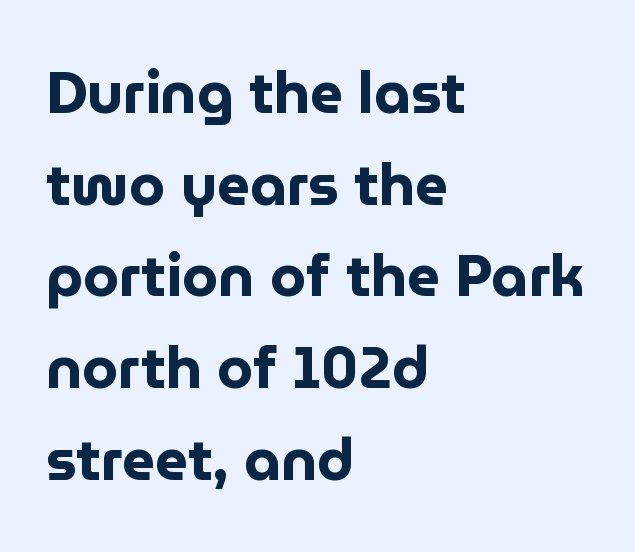
Q: Is the text bold? A: Yes.
Q: Is the text italic (slanted)? A: No, it is upright.
Q: Is the typeface a serif or a sans-serif typeface? A: Sans-serif.
Q: Is the text underlined? A: No.
Q: How is the paragraph aligned? A: Left-aligned.
Q: Is the spacing between letters normal or unusually wide? A: Normal.
Q: Is the spacing between lines tight, normal or loose? A: Normal.
Q: Width (condensed, normal, or wide)? A: Normal.
Q: Stroke contrast? A: Low.
Q: x-height? A: Medium.
Q: Monospaced? A: No.
